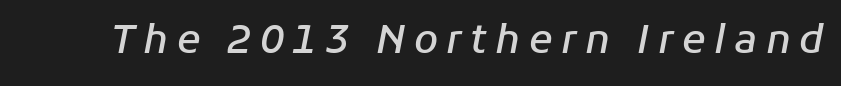
Weight check: semibold — heavier than regular, not quite bold. Does the lettering tilt? It does — this is italic. The glyphs are unaccompanied by any horizontal stroke below them. You could not count columns in this text — the font is proportionally spaced. Inter-character spacing is expanded well beyond the font's built-in metrics.
